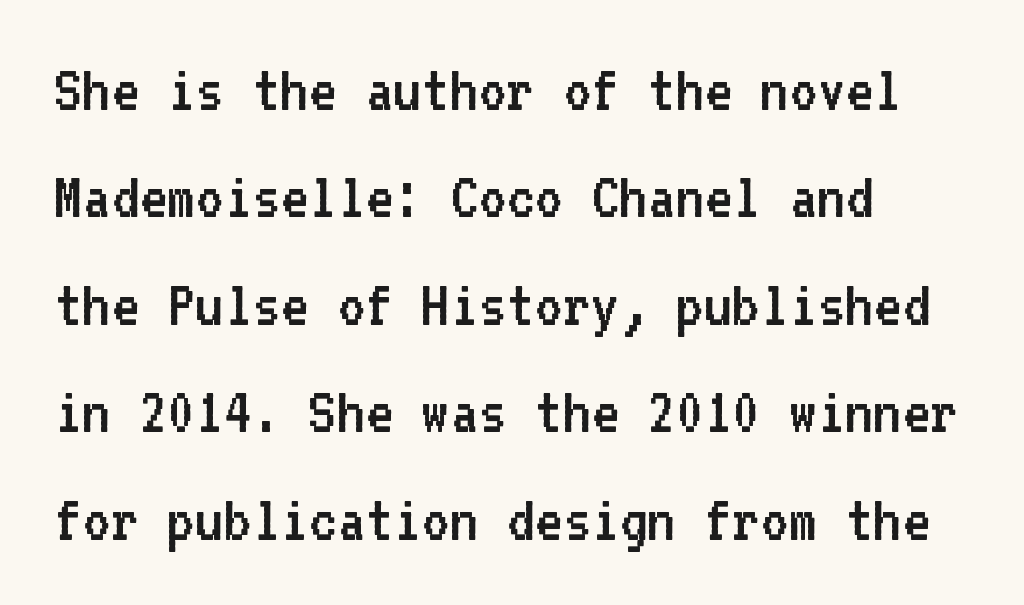
One-word summary of the alignment: left. This sample uses a sans-serif face. The lettering stays uniformly vertical, giving the passage a roman look. Underlining? Definitely not there.
